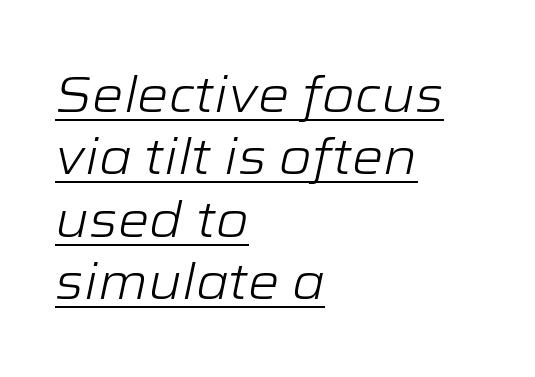
Reading down the block, your eye returns to a fixed left position each line. The gaps between neighbouring characters are ordinary and unremarkable. Does a line run under the words? Yes, clearly. Spacing verdict: proportional, widths tailored to each character. Nothing heavy about these letters — not bold at all.
